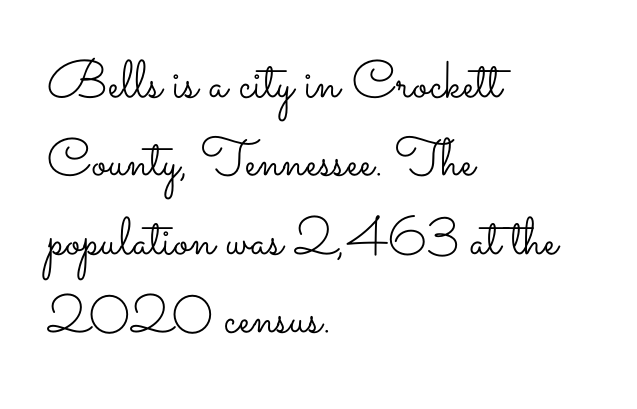
Q: Is the text bold? A: No.
Q: Is the text italic (slanted)? A: Yes.
Q: Is the text underlined? A: No.
Q: How is the paragraph aligned? A: Left-aligned.
Q: Is the spacing between letters normal or unusually wide? A: Normal.
Q: Is the spacing between lines tight, normal or loose? A: Normal.
Q: Width (condensed, normal, or wide)? A: Wide.
Q: Stroke contrast? A: Low.
Q: x-height? A: Small.
Q: Monospaced? A: No.
